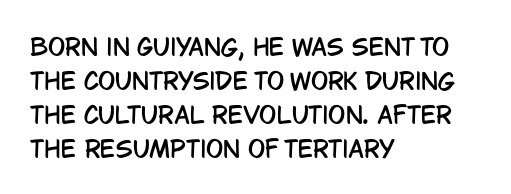
Clear beneath every line of the passage. Notice how descenders clear the ascenders below comfortably — that's standard leading. In terms of letterspacing, this is plain default setting. The lettering stays uniformly vertical, giving the passage a roman look. The lines in this sample share a left origin and differ only in where they stop.
